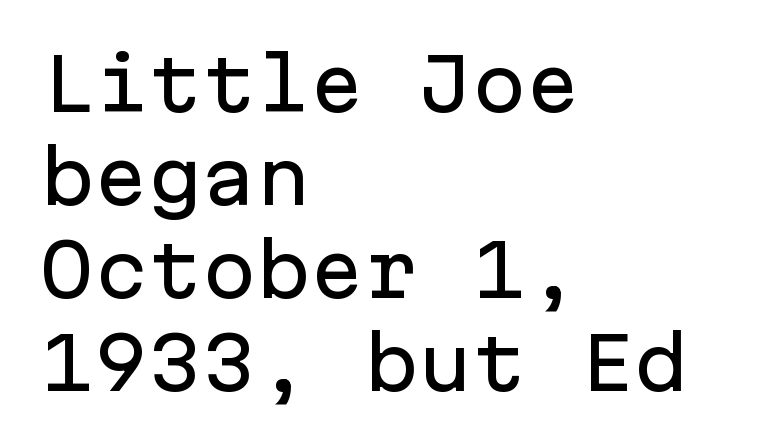
The image shows 72 px sans-serif type, upright, monospaced; set left-aligned, normal line spacing (1.29x), normal letter spacing, not underlined; low stroke contrast and a medium x-height.
